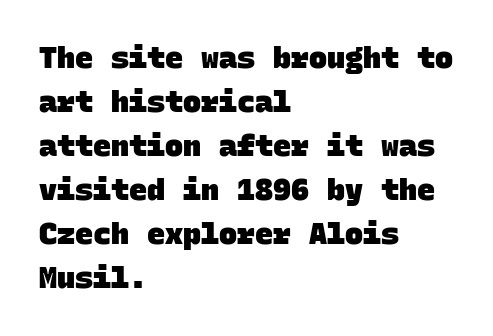
The image shows 30 px heavy sans-serif type, monospaced; set left-aligned, normal line spacing (1.47x), normal letter spacing, not underlined; low stroke contrast and a large x-height.
